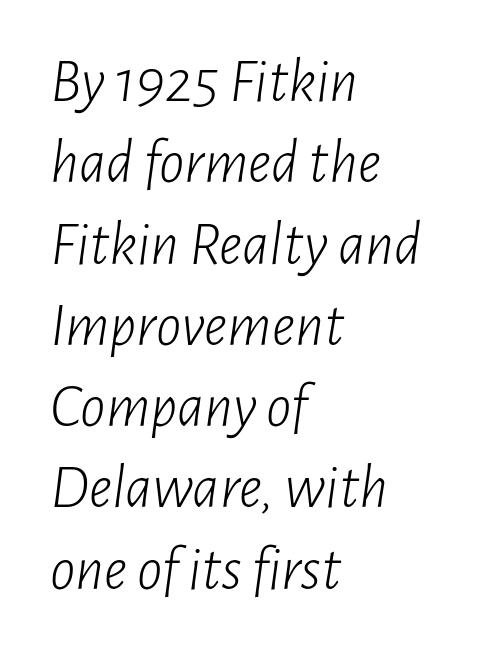
One glance says typical: line gaps are just what's usual. The space beneath each line is pristine and unruled. Unbolded letterforms with no extra heft. Between one letter and the next there's only the usual sliver of space. The rendering uses natural spacing where letterforms have individual widths.
